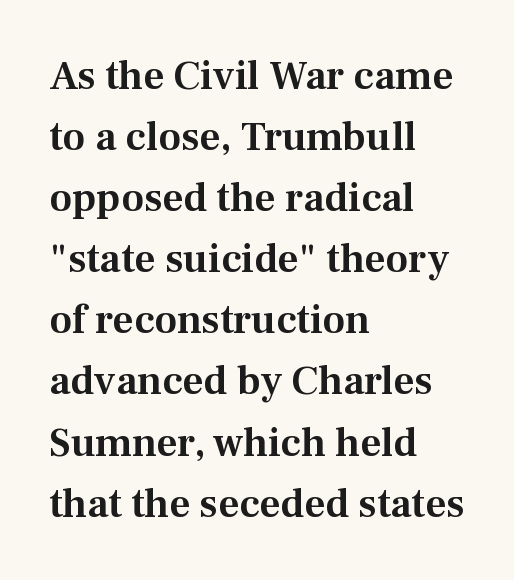
{"serif": "yes", "italic": "no", "width": "normal", "stroke_contrast": "medium", "x_height": "medium", "monospaced": "no", "underline": "no", "align": "left", "line_spacing": "normal", "line_spacing_ratio": 1.49, "letter_spacing": "normal", "letter_spacing_em": 0.0, "glyph_px": 41}
